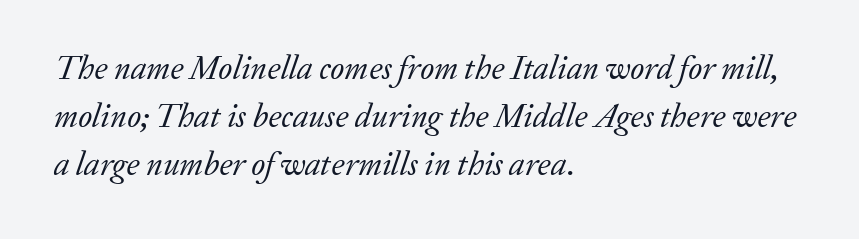
Q: Is the text bold? A: No.
Q: Is the text italic (slanted)? A: Yes, it leans right by about 20 degrees.
Q: Is the typeface a serif or a sans-serif typeface? A: Serif.
Q: Is the text underlined? A: No.
Q: How is the paragraph aligned? A: Left-aligned.
Q: Is the spacing between letters normal or unusually wide? A: Normal.
Q: Is the spacing between lines tight, normal or loose? A: Normal.
Q: Width (condensed, normal, or wide)? A: Normal.
Q: Stroke contrast? A: Low.
Q: x-height? A: Medium.
Q: Monospaced? A: No.
